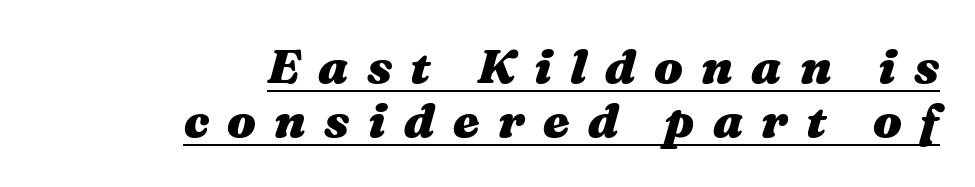
The image shows 48 px heavy, wide type, italic (leaning right); set right-aligned, tight line spacing (1.13x), unusually wide letter spacing (+0.38 em), underlined; medium stroke contrast and a medium x-height.
